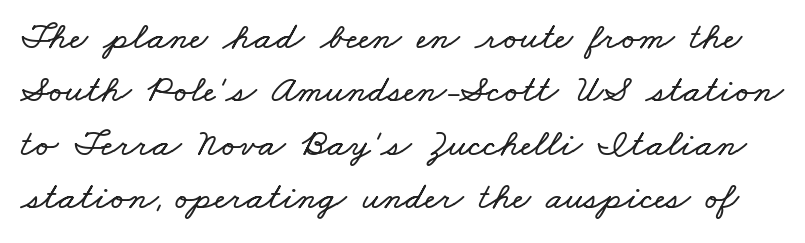
The image shows 39 px wide type; set normal line spacing (1.37x), normal letter spacing, not underlined; low stroke contrast and a small x-height.
